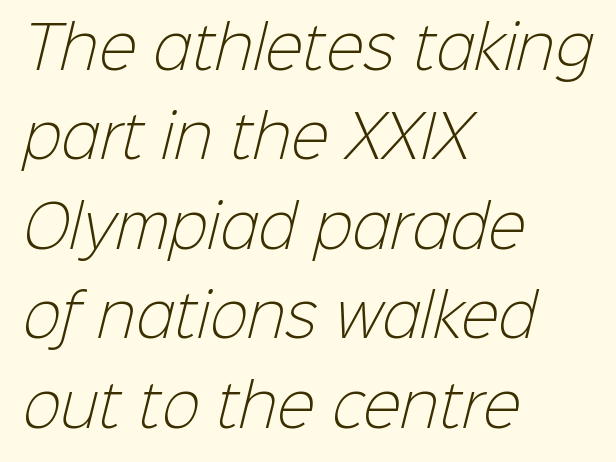
{"serif": "no", "bold": "no", "weight": "light", "width": "normal", "stroke_contrast": "low", "x_height": "medium", "monospaced": "no", "underline": "no", "align": "left", "line_spacing": "normal", "line_spacing_ratio": 1.57, "letter_spacing": "normal", "letter_spacing_em": 0.0, "glyph_px": 57}
